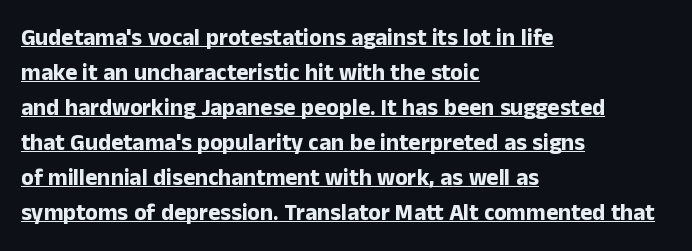
{"italic": "no", "bold": "yes", "underline": "yes", "align": "left", "line_spacing": "normal", "line_spacing_ratio": 1.52, "letter_spacing": "normal", "letter_spacing_em": 0.0, "glyph_px": 23}
